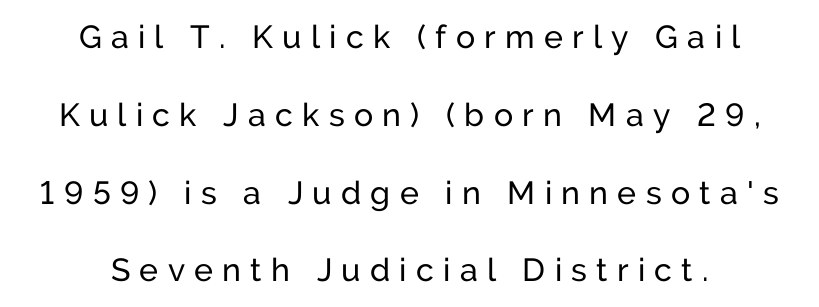
Proportional: the letters do not fall into vertical columns. No chunkiness to these letters — they're not bold. Horizontal bands of white between lines are thick stripes. The line texture is sparse and dotted thanks to wide tracking. Posture: vertical. Visually the block forms a symmetrical silhouette, jagged on both flanks.
